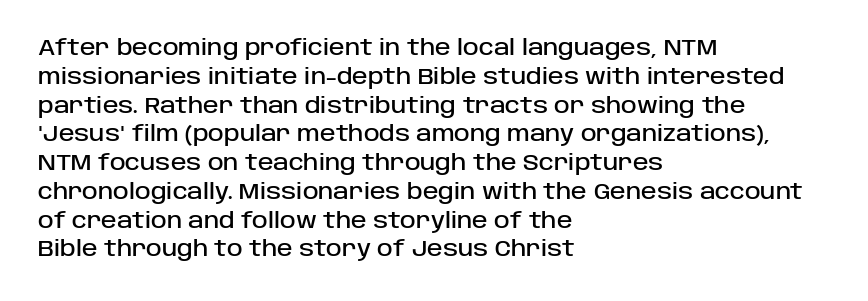
The compositor pushed each line to the left boundary. The strip under each line holds only bare page. When letters stand straight like this, we call the style roman or upright. Letter spacing: default. In terms of leading, this rendering sits right in the middle.
